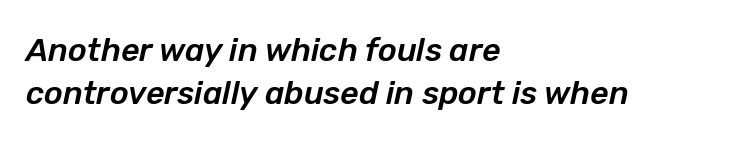
Q: Is the text italic (slanted)? A: Yes, it leans right by about 12 degrees.
Q: Is the text underlined? A: No.
Q: How is the paragraph aligned? A: Left-aligned.
Q: Is the spacing between letters normal or unusually wide? A: Normal.
Q: Is the spacing between lines tight, normal or loose? A: Normal.
Q: Width (condensed, normal, or wide)? A: Normal.
Q: Stroke contrast? A: Low.
Q: x-height? A: Medium.
Q: Monospaced? A: No.
